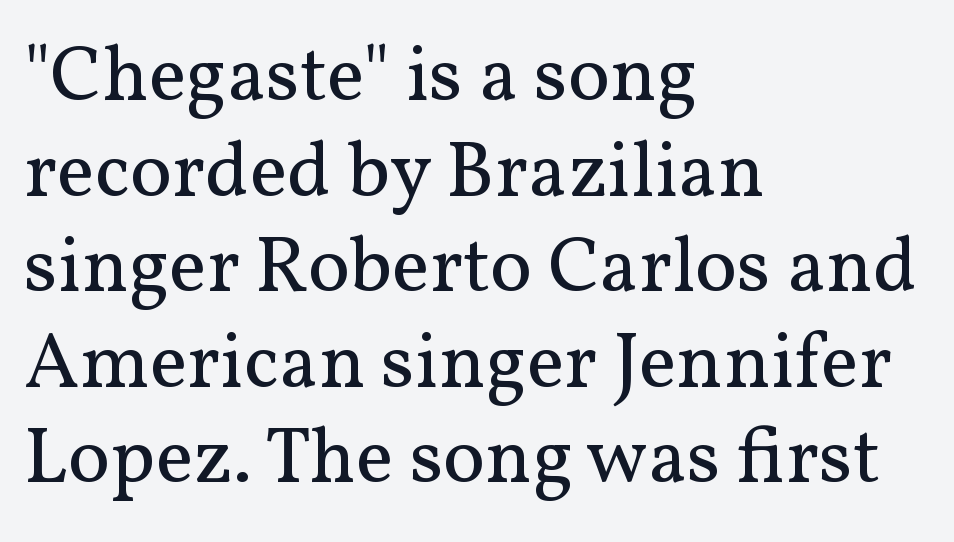
The image shows 79 px regular-weight serif type, upright; set left-aligned, line spacing 1.21x, normal letter spacing, not underlined; medium stroke contrast and a medium x-height.
